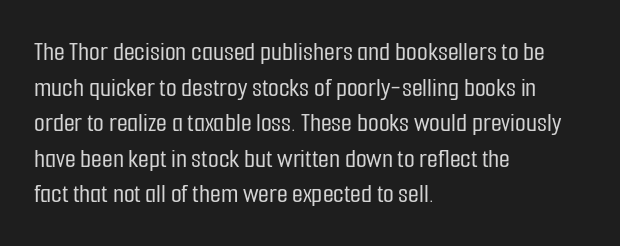
The image shows 28 px condensed sans-serif type, upright; set left-aligned, normal line spacing (1.27x), normal letter spacing, not underlined; low stroke contrast and a medium x-height.
